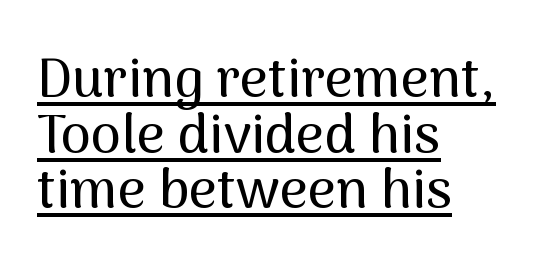
Leading is clearly below the norm, producing a dense column. Short and long lines alike share a common starting point at left. Designer's note — italics off, roman on. In terms of letterform style, serifs are entirely absent. The string is rendered with underlining switched on.
